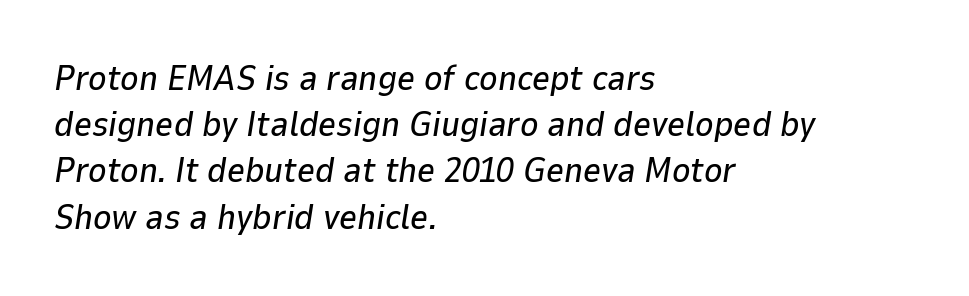
Vertically, the passage feels balanced, rows spaced as you'd expect. Compared with ordinary roman type, these characters are visibly tilted. Standard letterfit; no display-style spreading of the glyphs. Is this a fixed-width face? No — the glyphs have proportional, varying widths. Nobody drew a line under any word here.
